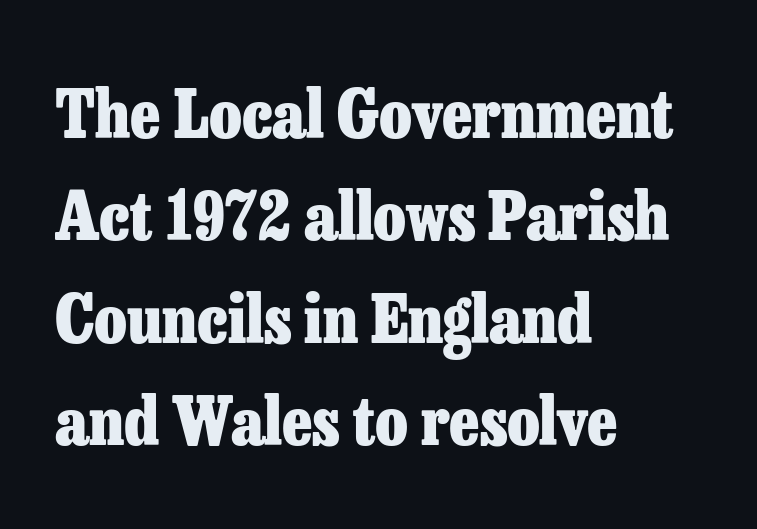
This sample uses plain, unmodified letter spacing. Lines of text with bare space underneath. This is heavy type, rendered in bold. The rag falls on the right side of this text block. These lines are rendered in a variable-pitch font. This sample uses an upright cut, with every glyph sitting square on the baseline.
